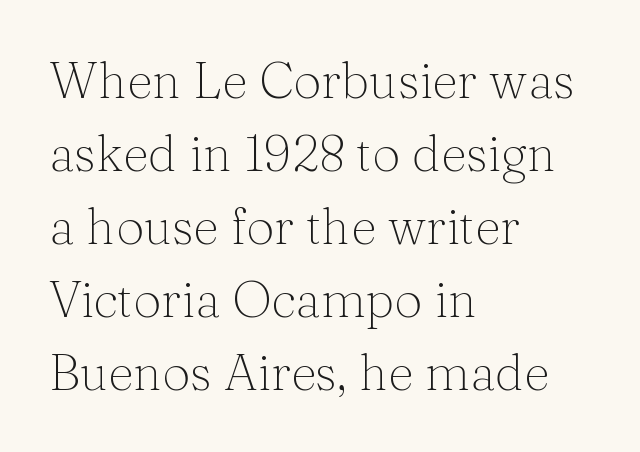
{"serif": "yes", "italic": "no", "bold": "no", "weight": "light", "width": "normal", "stroke_contrast": "medium", "x_height": "medium", "monospaced": "no", "underline": "no", "align": "left", "line_spacing": "normal", "line_spacing_ratio": 1.46, "letter_spacing": "normal", "letter_spacing_em": 0.0, "glyph_px": 50}
